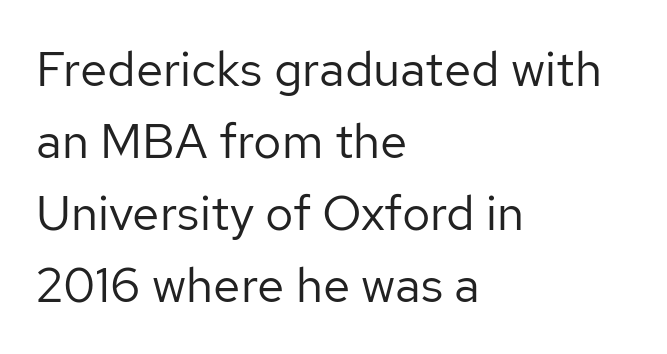
{"serif": "no", "italic": "no", "bold": "no", "weight": "regular", "width": "normal", "stroke_contrast": "low", "x_height": "medium", "monospaced": "no", "underline": "no", "align": "left", "line_spacing": "normal", "line_spacing_ratio": 1.47, "letter_spacing": "normal", "letter_spacing_em": 0.0, "glyph_px": 49}
